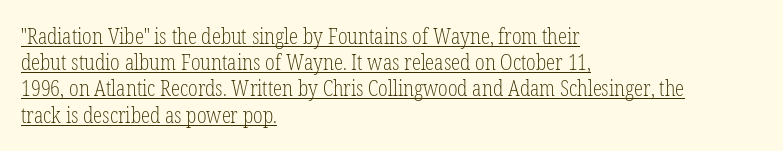
The image shows 21 px text type, upright; set left-aligned, normal line spacing (1.25x), normal letter spacing, underlined.
